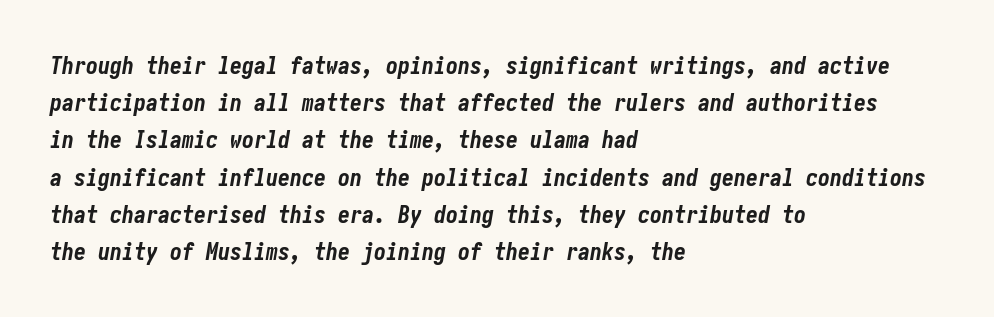
Notice how descenders clear the ascenders below comfortably — that's standard leading. Spacing between characters is what you'd get straight out of the box. Bare-footed words on every line. The letters are bold, with thick, heavy strokes. Slant detected: the letters are inclined.
